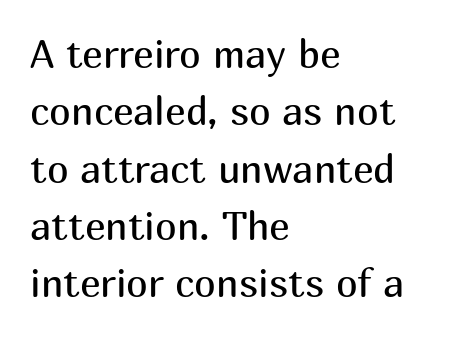
{"serif": "no", "italic": "no", "bold": "no", "weight": "regular", "width": "normal", "stroke_contrast": "medium", "x_height": "medium", "monospaced": "no", "underline": "no", "align": "left", "line_spacing": "normal", "line_spacing_ratio": 1.47, "letter_spacing": "normal", "letter_spacing_em": 0.0, "glyph_px": 39}
